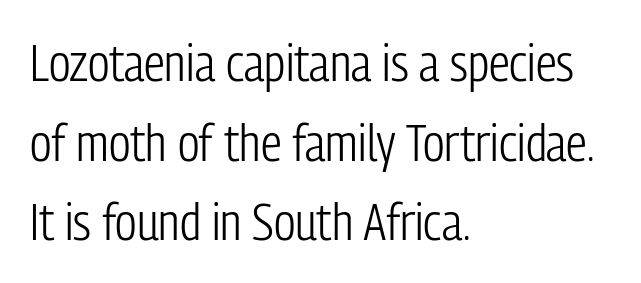
{"serif": "no", "italic": "no", "bold": "no", "weight": "light", "width": "condensed", "stroke_contrast": "low", "x_height": "medium", "monospaced": "no", "underline": "no", "align": "left", "line_spacing": "normal", "line_spacing_ratio": 1.53, "letter_spacing": "normal", "letter_spacing_em": 0.0, "glyph_px": 52}
